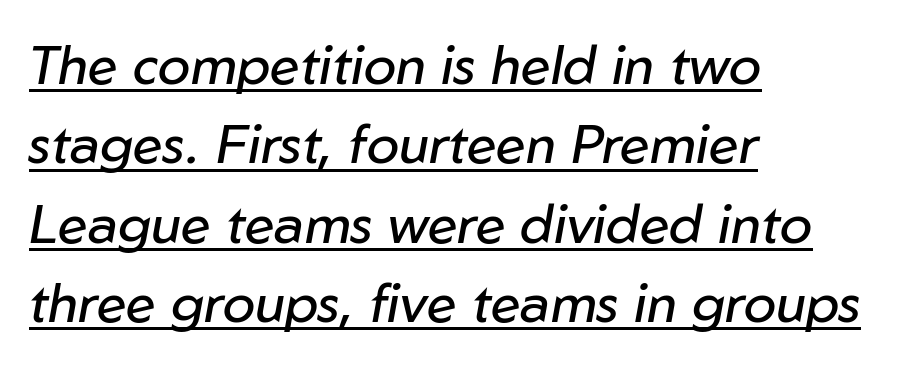
Q: Is the text bold? A: No.
Q: Is the text italic (slanted)? A: Yes, it leans right by about 10 degrees.
Q: Is the text underlined? A: Yes.
Q: How is the paragraph aligned? A: Left-aligned.
Q: Is the spacing between letters normal or unusually wide? A: Normal.
Q: Is the spacing between lines tight, normal or loose? A: Normal.
Q: Width (condensed, normal, or wide)? A: Normal.
Q: Stroke contrast? A: Low.
Q: x-height? A: Medium.
Q: Monospaced? A: No.
